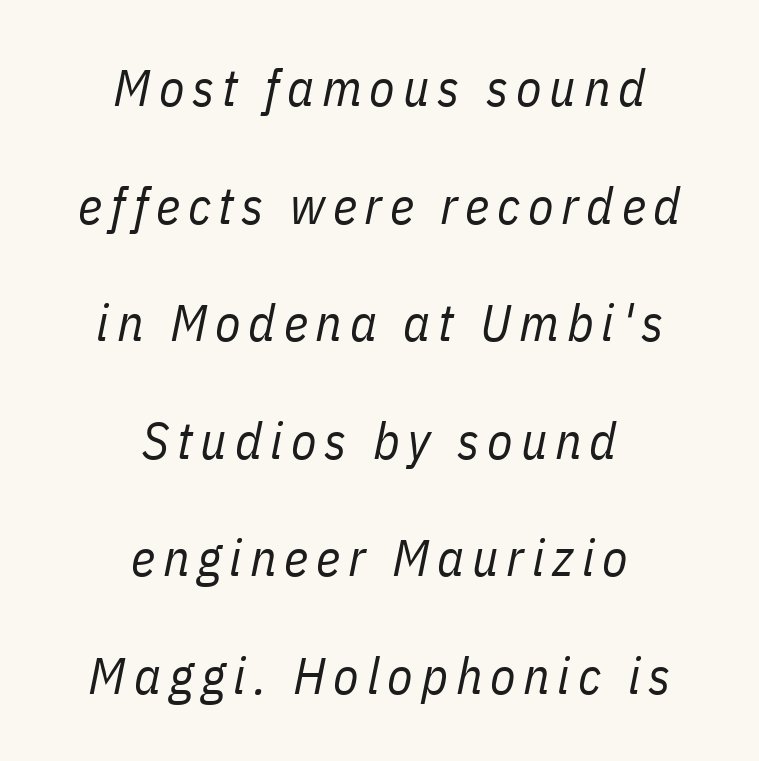
The weight tops out at a normal text grade. The typesetter chose a symmetrical, centered arrangement here. One glance says open: line gaps are wider than usual. Spacing verdict: proportional, widths tailored to each character. A bare baseline throughout the passage. The typography opts for an oblique posture over an upright one.
